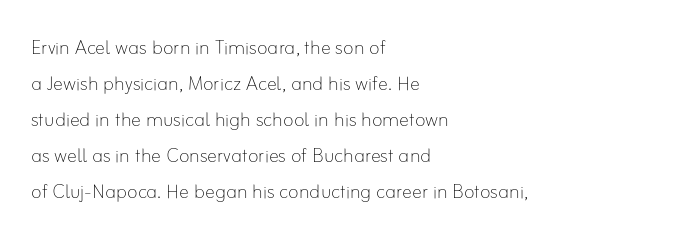
{"italic": "no", "bold": "no", "underline": "no", "align": "left", "line_spacing": "normal", "line_spacing_ratio": 1.44, "letter_spacing": "normal", "letter_spacing_em": 0.0, "glyph_px": 25}
